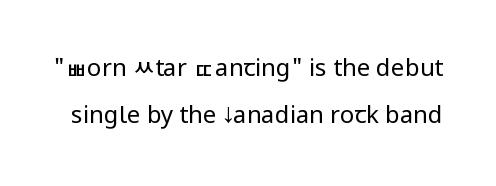
{"italic": "no", "bold": "no", "underline": "no", "line_spacing": "loose", "line_spacing_ratio": 1.95, "letter_spacing": "normal", "letter_spacing_em": 0.0, "glyph_px": 24}
